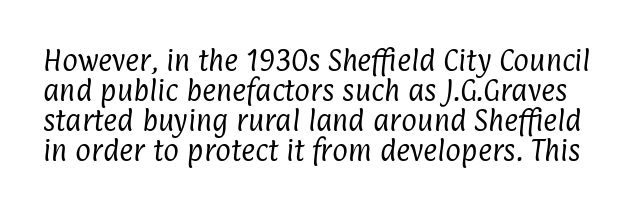
The image shows 24 px text type; set normal line spacing (1.25x), normal letter spacing, not underlined.
